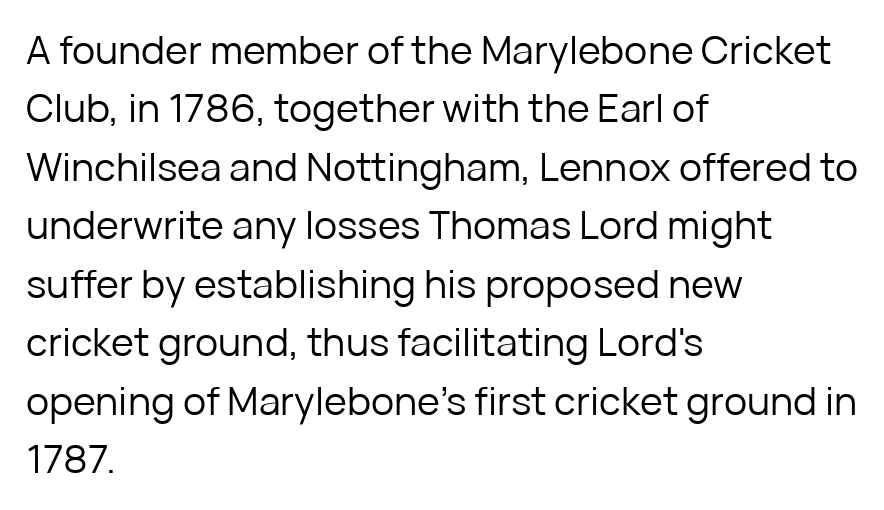
{"serif": "no", "italic": "no", "bold": "no", "weight": "regular", "width": "normal", "stroke_contrast": "low", "x_height": "medium", "monospaced": "no", "underline": "no", "align": "left", "line_spacing": "normal", "line_spacing_ratio": 1.5, "letter_spacing": "normal", "letter_spacing_em": 0.0, "glyph_px": 39}
